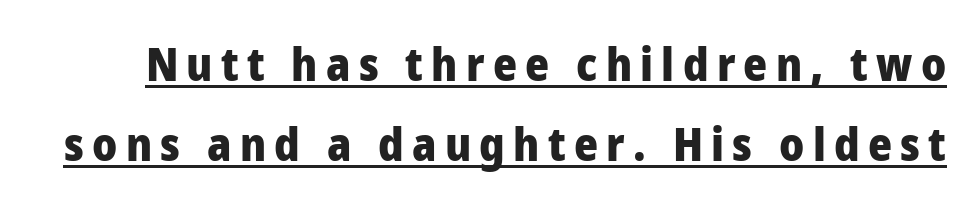
A typesetter would call this proportional, since set widths differ per character. The rendered words wear a rule along their underside. A sans-serif font was chosen for this passage. Ordinary non-slanted type is in use. The letters are bold, with thick, heavy strokes.
